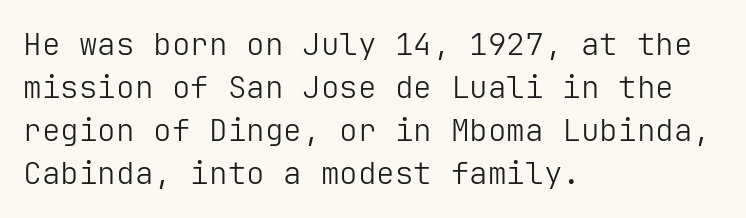
The image shows 31 px light sans-serif type, upright; set left-aligned, normal line spacing (1.39x), normal letter spacing, not underlined; low stroke contrast and a medium x-height.
